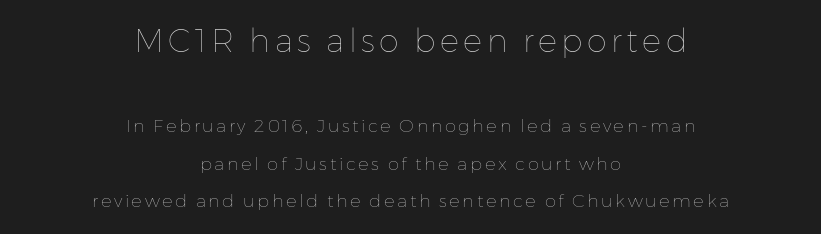
The face used here is proportionally spaced, like ordinary book or web type. The designer dialed line spacing up above the default. The rag falls on both sides of this text block equally. These lines were composed using upright roman letters.
